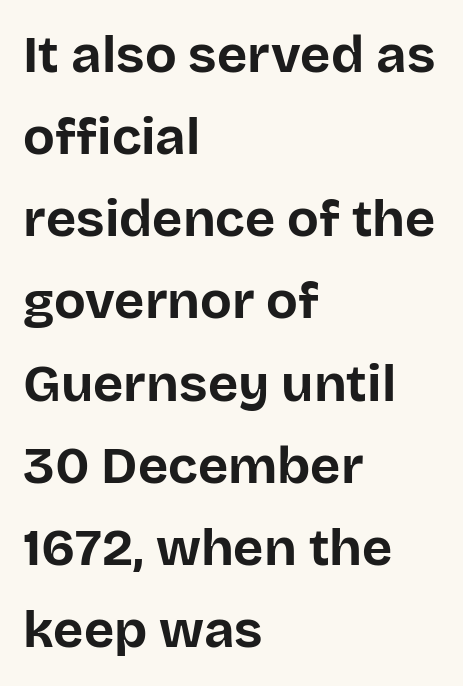
The image shows 52 px bold sans-serif type, upright; set left-aligned, normal line spacing (1.58x), normal letter spacing, not underlined; low stroke contrast and a large x-height.
